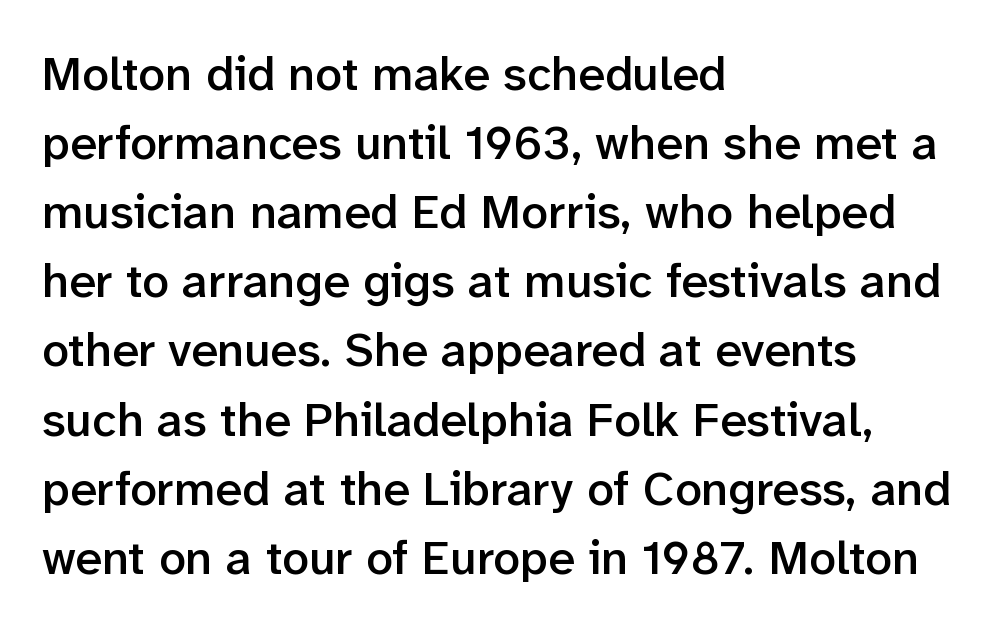
Reading down the column, the eye jumps a familiar distance to each next line. Proportional: the letters do not fall into vertical columns. Spacing between characters is what you'd get straight out of the box. A sans-serif font was chosen for this passage. Posture: vertical. Glance below the letters and you will spot only blank space.
